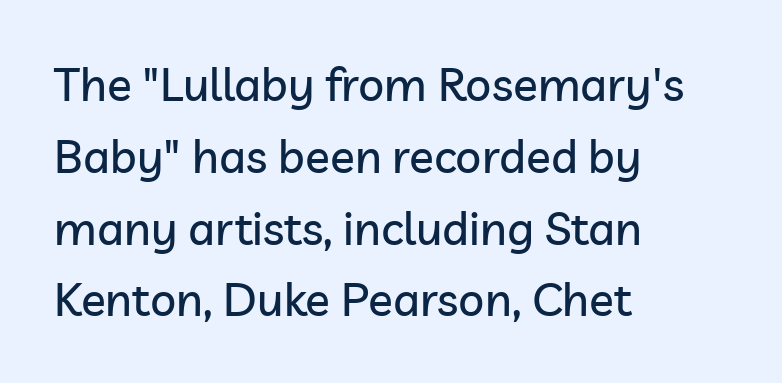
The image shows 46 px sans-serif type, upright; set left-aligned, normal line spacing (1.56x), normal letter spacing, not underlined; low stroke contrast and a medium x-height.
